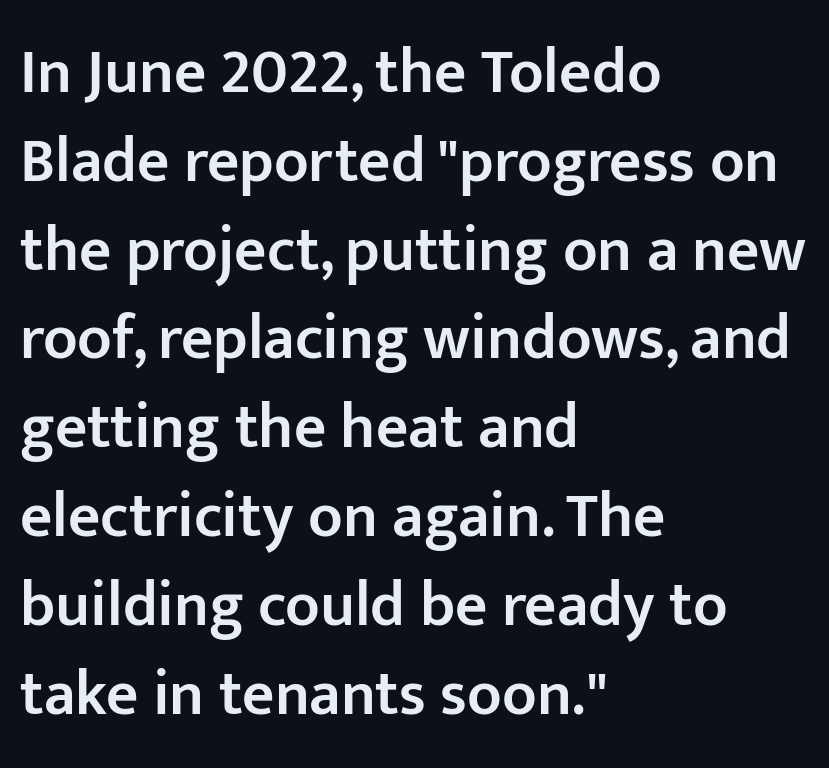
Q: Is the text bold? A: Semi-bold.
Q: Is the text italic (slanted)? A: No, it is upright.
Q: Is the typeface a serif or a sans-serif typeface? A: Sans-serif.
Q: Is the text underlined? A: No.
Q: How is the paragraph aligned? A: Left-aligned.
Q: Is the spacing between letters normal or unusually wide? A: Normal.
Q: Is the spacing between lines tight, normal or loose? A: Normal.
Q: Width (condensed, normal, or wide)? A: Normal.
Q: Stroke contrast? A: Low.
Q: x-height? A: Medium.
Q: Monospaced? A: No.
